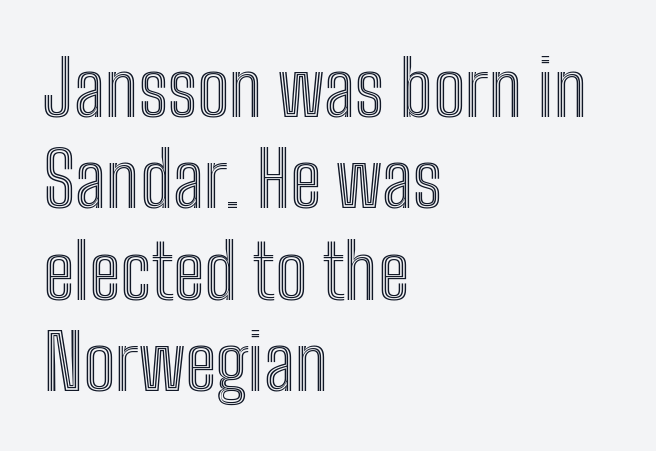
{"italic": "no", "width": "condensed", "x_height": "medium", "monospaced": "no", "underline": "no", "align": "left", "line_spacing_ratio": 1.22, "letter_spacing": "normal", "letter_spacing_em": 0.0, "glyph_px": 75}
